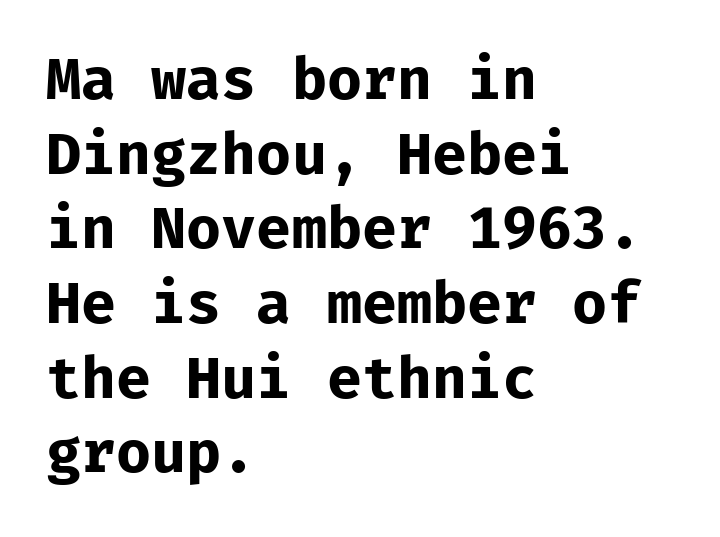
{"serif": "no", "italic": "no", "bold": "yes", "weight": "bold", "width": "normal", "stroke_contrast": "low", "x_height": "medium", "underline": "no", "align": "left", "line_spacing": "normal", "line_spacing_ratio": 1.31, "letter_spacing": "normal", "letter_spacing_em": 0.0, "glyph_px": 57}
